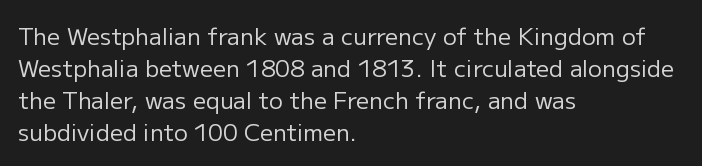
{"italic": "no", "bold": "no", "underline": "no", "align": "left", "line_spacing": "normal", "line_spacing_ratio": 1.39, "letter_spacing": "normal", "letter_spacing_em": 0.0, "glyph_px": 23}
